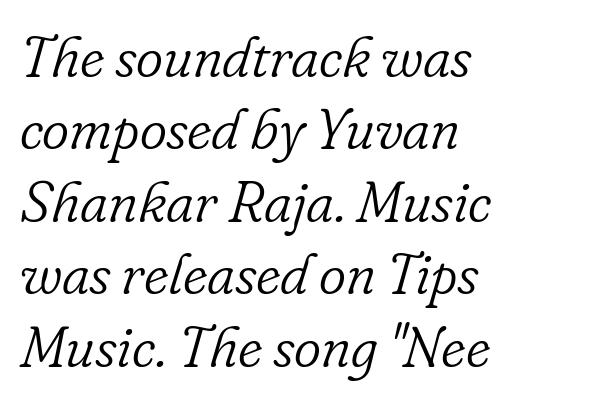
{"serif": "yes", "italic": "yes", "lean": "right", "slant_degrees": 16, "bold": "no", "weight": "light", "width": "normal", "stroke_contrast": "low", "x_height": "small", "monospaced": "no", "underline": "no", "align": "left", "line_spacing": "normal", "line_spacing_ratio": 1.25, "letter_spacing": "normal", "letter_spacing_em": 0.0, "glyph_px": 58}
